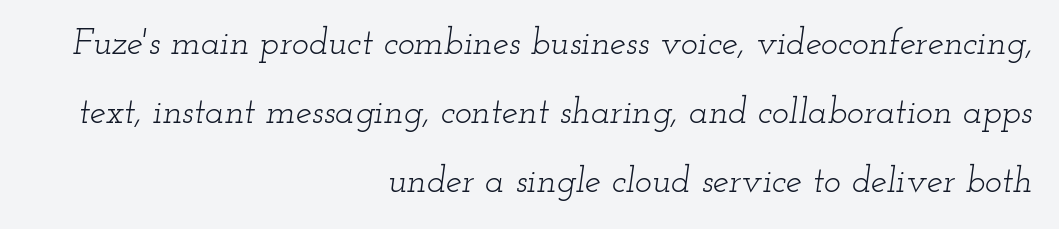
Whoever set this chose breathing room over compactness in the vertical rhythm. An italicized treatment has been applied to the whole sample. Stem width sits at or under what a default text font uses. The rendering uses natural spacing where letterforms have individual widths. Tracking here is standard; glyphs follow each other at the usual distance. Short and long lines alike share a common ending point at right.
